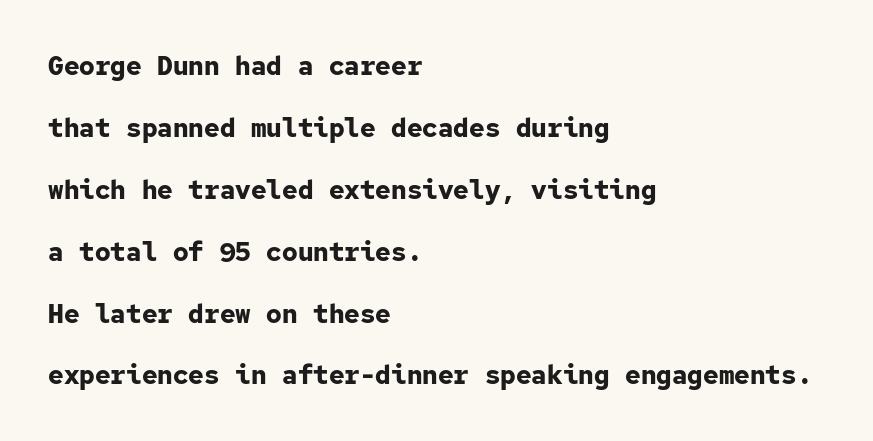
Q: Is the text bold? A: Yes.
Q: Is the text italic (slanted)? A: No, it is upright.
Q: Is the text underlined? A: No.
Q: How is the paragraph aligned? A: Left-aligned.
Q: Is the spacing between letters normal or unusually wide? A: Normal.
Q: Is the spacing between lines tight, normal or loose? A: Loose.
